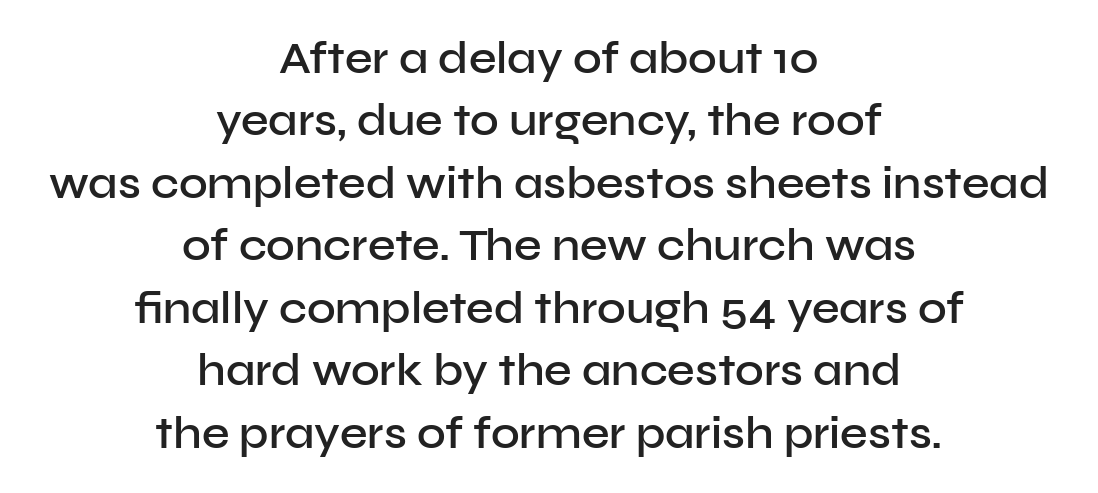
{"serif": "no", "italic": "no", "bold": "semi", "weight": "semibold", "width": "normal", "stroke_contrast": "low", "x_height": "medium", "monospaced": "no", "underline": "no", "align": "center", "line_spacing": "normal", "line_spacing_ratio": 1.42, "letter_spacing": "normal", "letter_spacing_em": 0.0, "glyph_px": 44}
